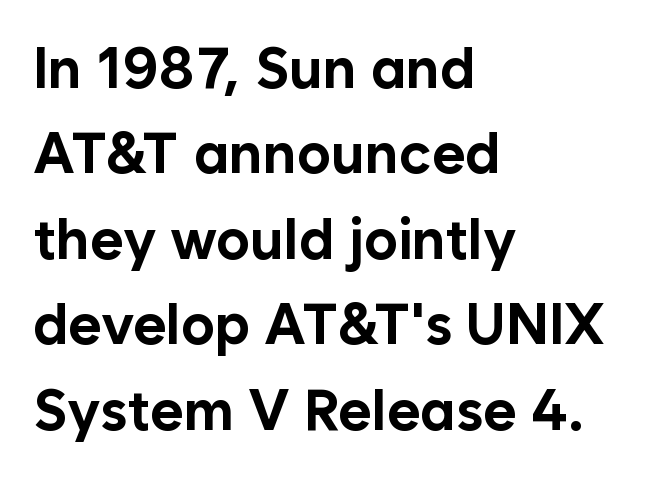
The rag falls on the right side of this text block. Letter spacing: default. Do the letters lean? They stand straight. Underlining? Definitely not there. Vertically, the passage feels balanced, rows spaced as you'd expect. Do the characters align in a grid? No, the font is proportional.
